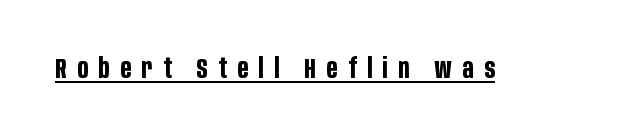
Q: Is the text bold? A: Yes.
Q: Is the text italic (slanted)? A: No, it is upright.
Q: Is the typeface a serif or a sans-serif typeface? A: Sans-serif.
Q: Is the text underlined? A: Yes.
Q: Is the spacing between letters normal or unusually wide? A: Unusually wide.
Q: Width (condensed, normal, or wide)? A: Condensed.
Q: Stroke contrast? A: Low.
Q: x-height? A: Large.
Q: Monospaced? A: No.
